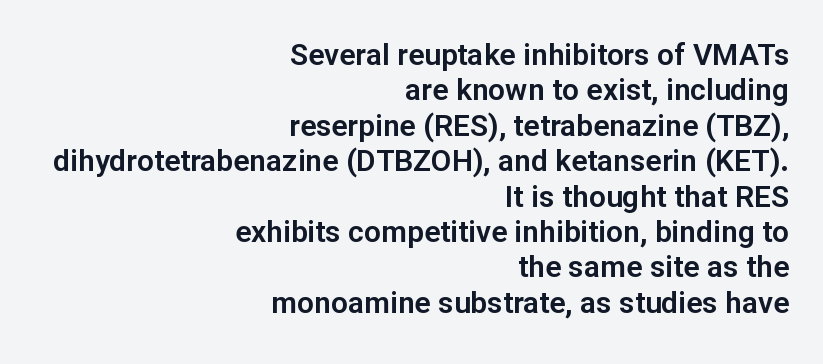
Q: Is the text italic (slanted)? A: No, it is upright.
Q: Is the typeface a serif or a sans-serif typeface? A: Sans-serif.
Q: Is the text underlined? A: No.
Q: How is the paragraph aligned? A: Right-aligned.
Q: Is the spacing between letters normal or unusually wide? A: Normal.
Q: Width (condensed, normal, or wide)? A: Normal.
Q: Stroke contrast? A: Low.
Q: x-height? A: Medium.
Q: Monospaced? A: No.
